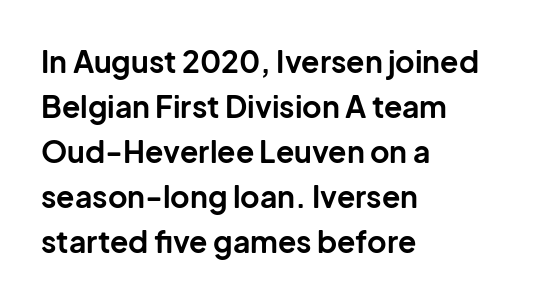
{"serif": "no", "italic": "no", "bold": "yes", "weight": "bold", "width": "normal", "stroke_contrast": "low", "x_height": "medium", "monospaced": "no", "underline": "no", "align": "left", "line_spacing": "normal", "line_spacing_ratio": 1.5, "letter_spacing": "normal", "letter_spacing_em": 0.0, "glyph_px": 30}
